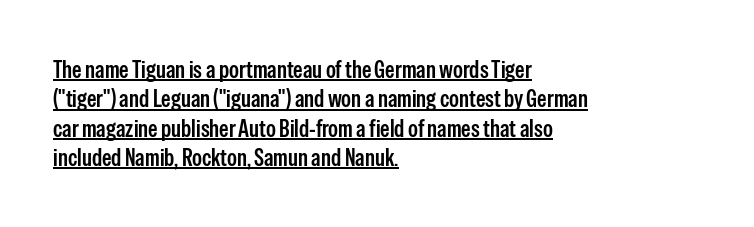
{"italic": "no", "bold": "semi", "underline": "yes", "align": "left", "line_spacing_ratio": 1.22, "letter_spacing": "normal", "letter_spacing_em": 0.0, "glyph_px": 24}
